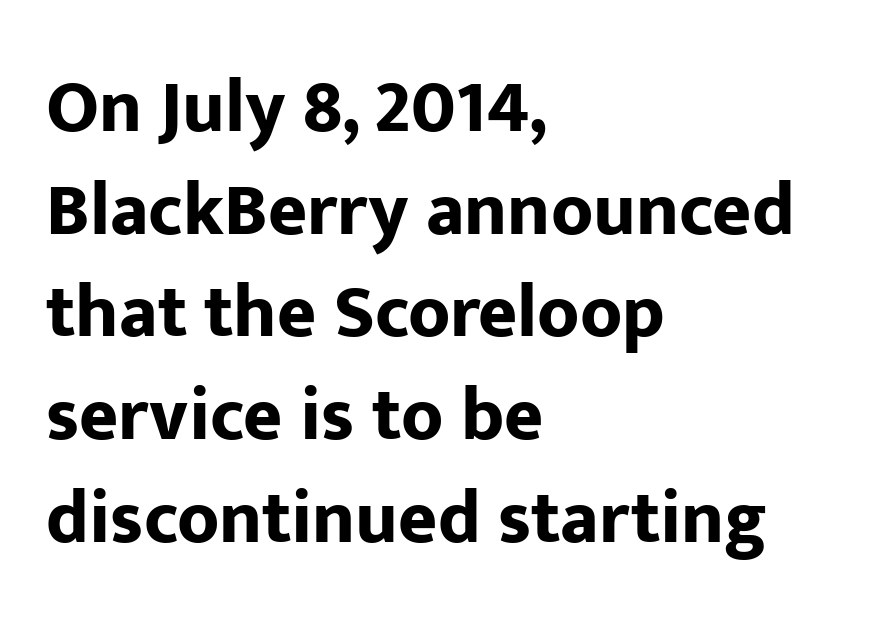
Set as a true bold cut, around the 700 mark. A typesetter would call this zero additional tracking. Posture: vertical. Left-aligned paragraph, ragged on the right. Here the designer chose a conventional face with non-uniform glyph widths. Honestly, the row spacing looks completely unremarkable.
